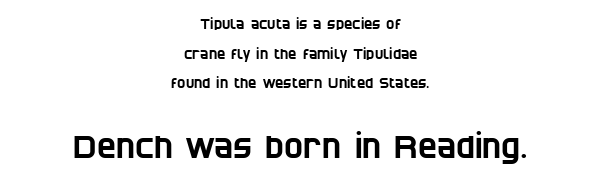
The image shows 32 px condensed sans-serif type; set centered, loose line spacing (2.11x), normal letter spacing, not underlined; the second (bottom) block is 2.29x larger; low stroke contrast and a large x-height.
